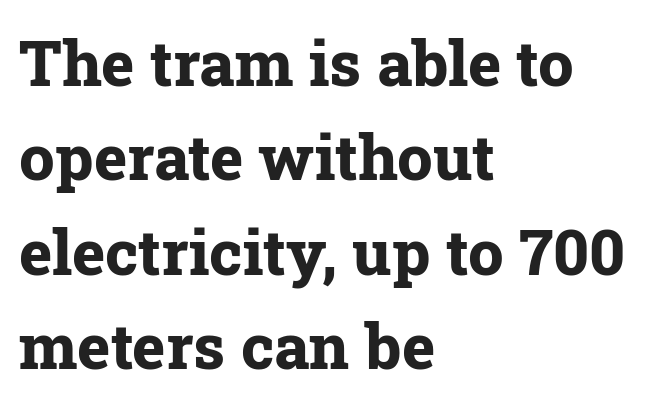
The image shows 63 px bold serif type, upright; set left-aligned, normal line spacing (1.5x), normal letter spacing, not underlined; low stroke contrast and a medium x-height.
